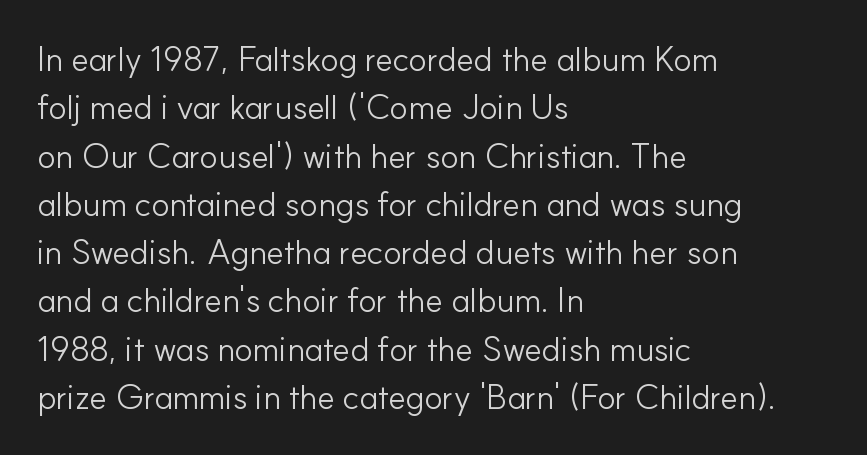
Q: Is the text bold? A: No.
Q: Is the text italic (slanted)? A: No, it is upright.
Q: Is the typeface a serif or a sans-serif typeface? A: Sans-serif.
Q: Is the text underlined? A: No.
Q: How is the paragraph aligned? A: Left-aligned.
Q: Is the spacing between letters normal or unusually wide? A: Normal.
Q: Is the spacing between lines tight, normal or loose? A: Normal.
Q: Width (condensed, normal, or wide)? A: Normal.
Q: Stroke contrast? A: Low.
Q: x-height? A: Small.
Q: Monospaced? A: No.
